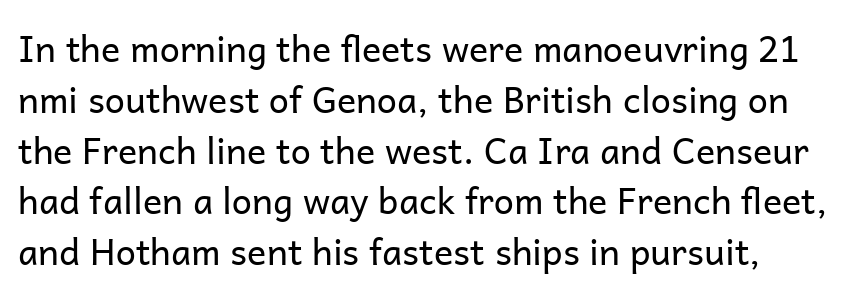
{"serif": "no", "italic": "no", "bold": "no", "weight": "regular", "width": "normal", "stroke_contrast": "low", "x_height": "medium", "monospaced": "no", "underline": "no", "line_spacing": "normal", "line_spacing_ratio": 1.41, "letter_spacing": "normal", "letter_spacing_em": 0.0, "glyph_px": 36}
